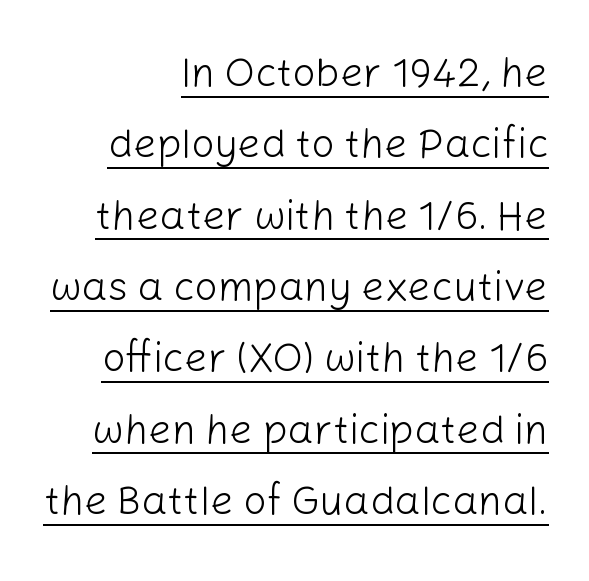
The image shows 41 px light sans-serif type, upright; set right-aligned, line spacing 1.74x, normal letter spacing, underlined; low stroke contrast and a medium x-height.
